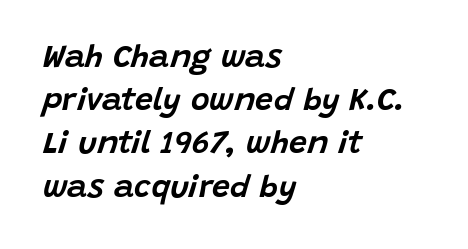
Q: Is the text italic (slanted)? A: Yes, it leans right by about 15 degrees.
Q: Is the text underlined? A: No.
Q: How is the paragraph aligned? A: Left-aligned.
Q: Is the spacing between letters normal or unusually wide? A: Normal.
Q: Is the spacing between lines tight, normal or loose? A: Normal.
Q: Width (condensed, normal, or wide)? A: Normal.
Q: Stroke contrast? A: Low.
Q: x-height? A: Large.
Q: Monospaced? A: No.
